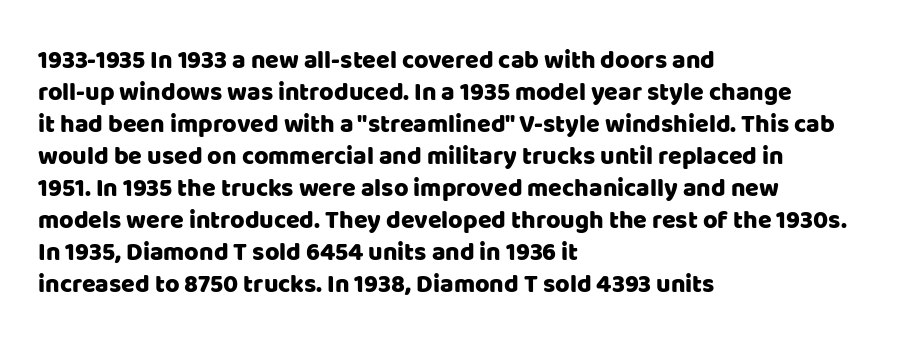
Summary of vertical rhythm: regular, with standard interline spacing. The string is rendered with underlining switched off. This rendering uses left alignment, leaving the right contour irregular. The lettering stays uniformly vertical, giving the passage a roman look. The horizontal fit of the characters is conventional and even.
